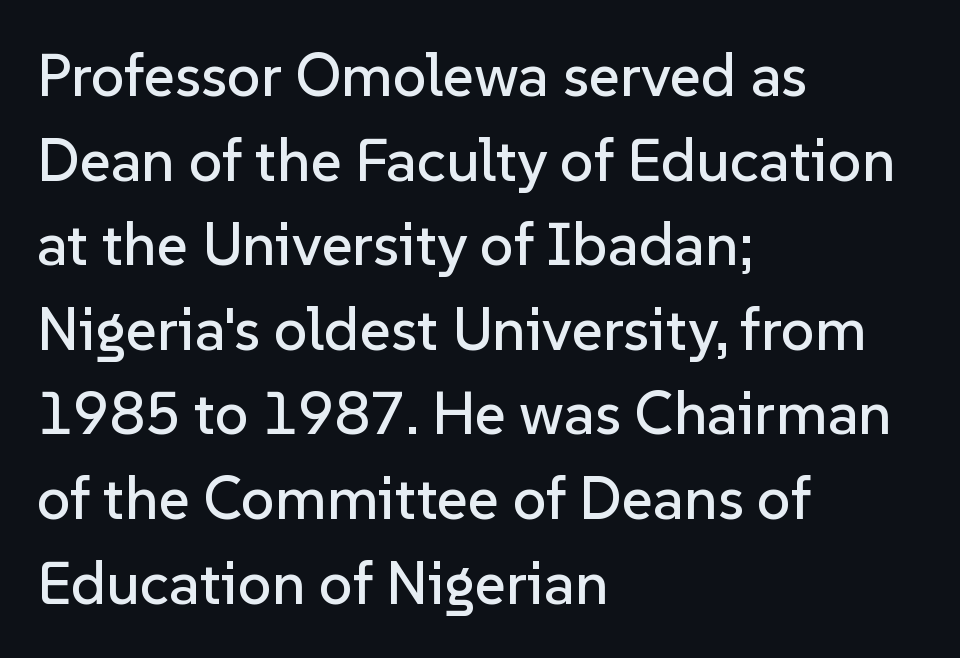
The image shows 60 px sans-serif type, upright; set left-aligned, normal line spacing (1.41x), normal letter spacing, not underlined; low stroke contrast and a medium x-height.
